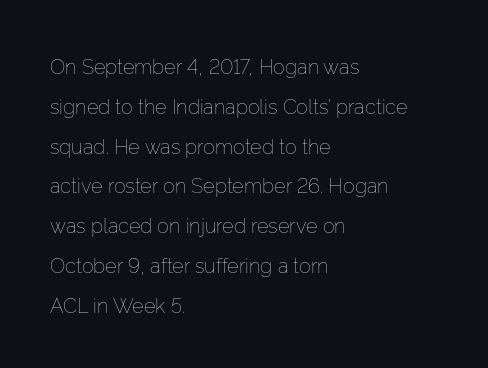
Q: Is the text bold? A: No.
Q: Is the text italic (slanted)? A: No, it is upright.
Q: Is the text underlined? A: No.
Q: How is the paragraph aligned? A: Left-aligned.
Q: Is the spacing between letters normal or unusually wide? A: Normal.
Q: Is the spacing between lines tight, normal or loose? A: Loose.
